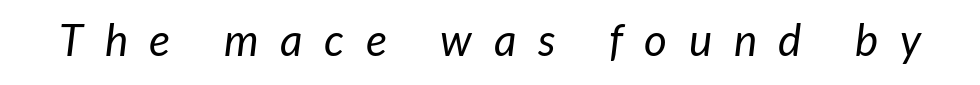
{"italic": "yes", "lean": "right", "slant_degrees": 7, "bold": "no", "weight": "regular", "width": "normal", "stroke_contrast": "low", "x_height": "medium", "monospaced": "no", "underline": "no", "letter_spacing": "wide", "letter_spacing_em": 0.49, "glyph_px": 44}
